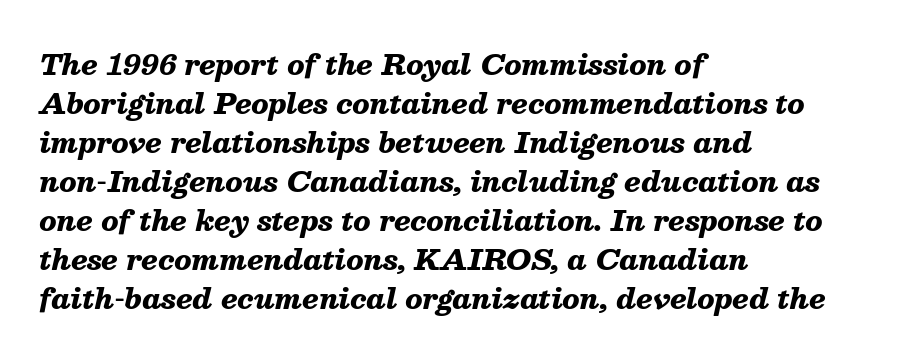
Q: Is the text bold? A: Yes.
Q: Is the text italic (slanted)? A: Yes, it leans right by about 13 degrees.
Q: Is the text underlined? A: No.
Q: How is the paragraph aligned? A: Left-aligned.
Q: Is the spacing between letters normal or unusually wide? A: Normal.
Q: Is the spacing between lines tight, normal or loose? A: Normal.
Q: Width (condensed, normal, or wide)? A: Normal.
Q: Stroke contrast? A: Medium.
Q: x-height? A: Medium.
Q: Monospaced? A: No.
